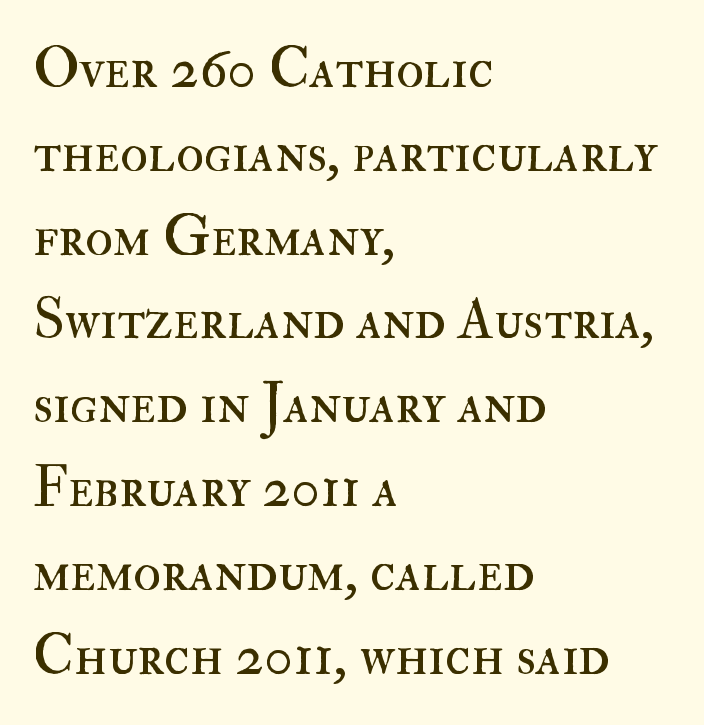
{"italic": "no", "bold": "no", "weight": "regular", "width": "normal", "stroke_contrast": "high", "x_height": "small", "monospaced": "no", "underline": "no", "align": "left", "line_spacing": "normal", "line_spacing_ratio": 1.47, "letter_spacing": "normal", "letter_spacing_em": 0.0, "glyph_px": 57}
